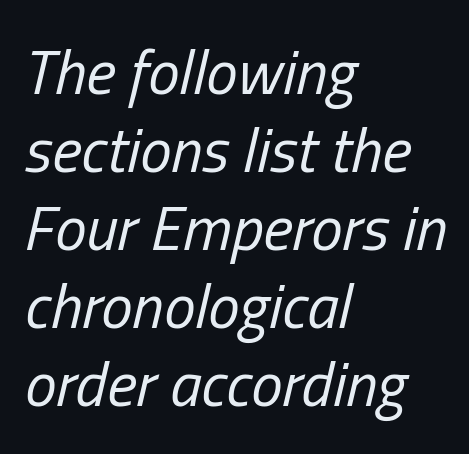
The image shows 63 px regular-weight, condensed type, italic (leaning right); set left-aligned, line spacing 1.24x, normal letter spacing, not underlined; low stroke contrast and a medium x-height.
